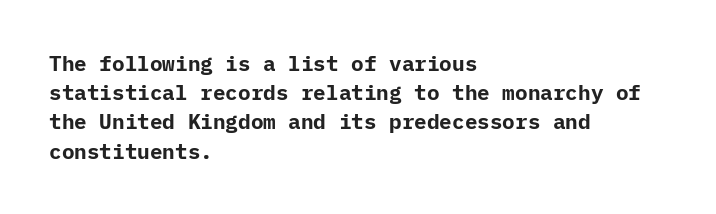
{"italic": "no", "bold": "yes", "underline": "no", "align": "left", "line_spacing": "normal", "line_spacing_ratio": 1.39, "letter_spacing": "normal", "letter_spacing_em": 0.0, "glyph_px": 21}
